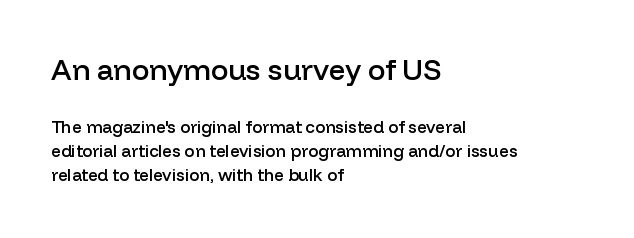
Q: Is the text bold? A: Semi-bold.
Q: Is the text italic (slanted)? A: No, it is upright.
Q: Is the typeface a serif or a sans-serif typeface? A: Sans-serif.
Q: Is the text underlined? A: No.
Q: How is the paragraph aligned? A: Left-aligned.
Q: Is the spacing between letters normal or unusually wide? A: Normal.
Q: Is the spacing between lines tight, normal or loose? A: Normal.
Q: Which block of text is set in a larger size, the first (top) or the second (bottom)? A: The first (top) one.
Q: Width (condensed, normal, or wide)? A: Normal.
Q: Stroke contrast? A: Low.
Q: x-height? A: Medium.
Q: Monospaced? A: No.
